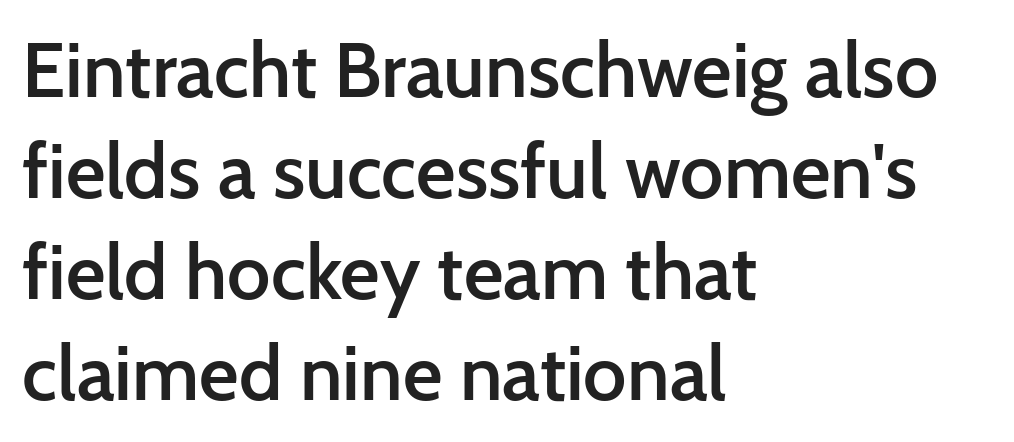
Posture: vertical. The passage shown is semibold, sitting just below true bold. If you measured baseline to baseline, you'd find a middling distance. Between one letter and the next there's only the usual sliver of space. Short and long lines alike share a common starting point at left. The face used here is proportionally spaced, like ordinary book or web type.
